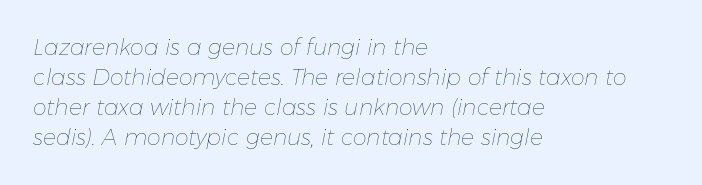
Q: Is the text bold? A: No.
Q: Is the text italic (slanted)? A: Yes, it leans right by about 11 degrees.
Q: Is the text underlined? A: No.
Q: How is the paragraph aligned? A: Left-aligned.
Q: Is the spacing between letters normal or unusually wide? A: Normal.
Q: Is the spacing between lines tight, normal or loose? A: Normal.
